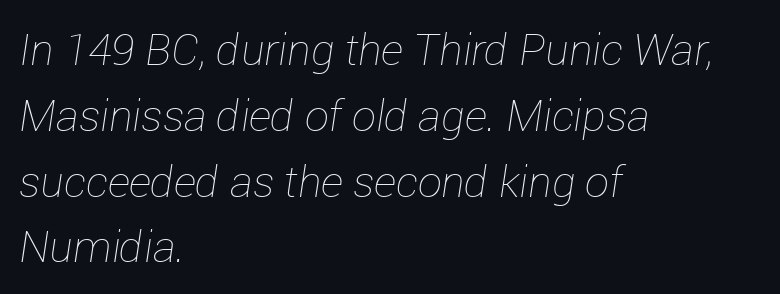
Q: Is the text bold? A: No.
Q: Is the text italic (slanted)? A: Yes, it leans right by about 12 degrees.
Q: Is the text underlined? A: No.
Q: How is the paragraph aligned? A: Left-aligned.
Q: Is the spacing between letters normal or unusually wide? A: Normal.
Q: Is the spacing between lines tight, normal or loose? A: Normal.
Q: Width (condensed, normal, or wide)? A: Normal.
Q: Stroke contrast? A: Low.
Q: x-height? A: Medium.
Q: Monospaced? A: No.
